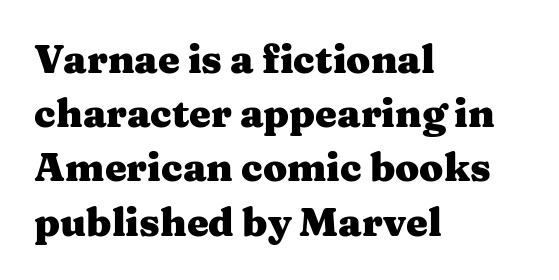
Q: Is the text bold? A: Yes.
Q: Is the text italic (slanted)? A: No, it is upright.
Q: Is the typeface a serif or a sans-serif typeface? A: Serif.
Q: Is the text underlined? A: No.
Q: How is the paragraph aligned? A: Left-aligned.
Q: Is the spacing between letters normal or unusually wide? A: Normal.
Q: Is the spacing between lines tight, normal or loose? A: Normal.
Q: Width (condensed, normal, or wide)? A: Wide.
Q: Stroke contrast? A: Medium.
Q: x-height? A: Medium.
Q: Monospaced? A: No.
